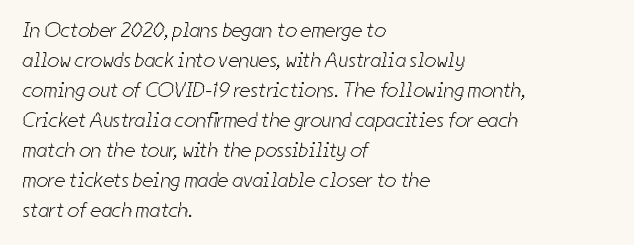
{"bold": "no", "underline": "no", "align": "left", "line_spacing": "normal", "line_spacing_ratio": 1.43, "letter_spacing": "normal", "letter_spacing_em": 0.0, "glyph_px": 21}
